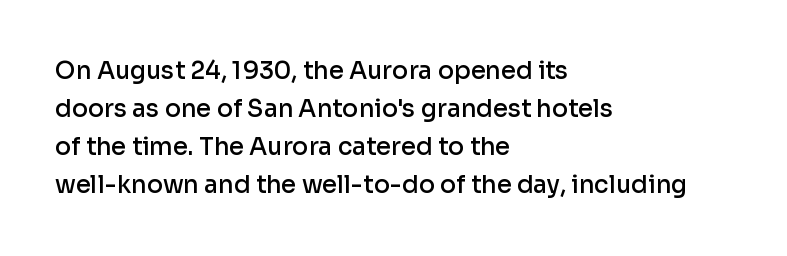
{"italic": "no", "bold": "semi", "underline": "no", "align": "left", "line_spacing": "normal", "line_spacing_ratio": 1.59, "letter_spacing": "normal", "letter_spacing_em": 0.0, "glyph_px": 24}
